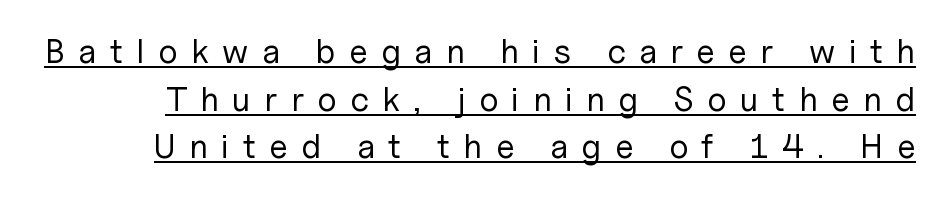
Q: Is the text bold? A: No.
Q: Is the text italic (slanted)? A: No, it is upright.
Q: Is the typeface a serif or a sans-serif typeface? A: Sans-serif.
Q: Is the text underlined? A: Yes.
Q: Is the spacing between letters normal or unusually wide? A: Unusually wide.
Q: Is the spacing between lines tight, normal or loose? A: Normal.
Q: Width (condensed, normal, or wide)? A: Normal.
Q: Stroke contrast? A: Low.
Q: x-height? A: Medium.
Q: Monospaced? A: No.
